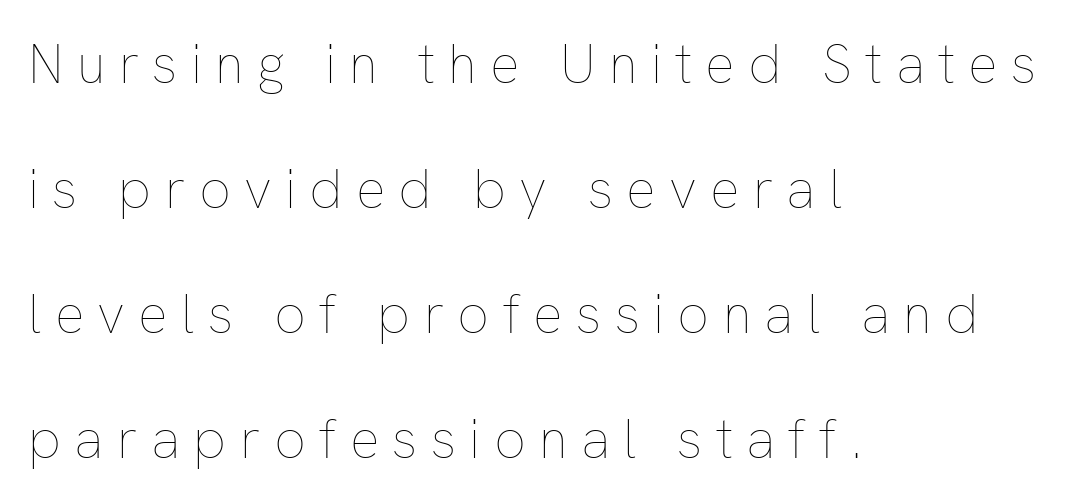
The image shows 55 px thin type, upright; set left-aligned, loose line spacing (2.27x), unusually wide letter spacing (+0.24 em), not underlined; low stroke contrast and a medium x-height.
